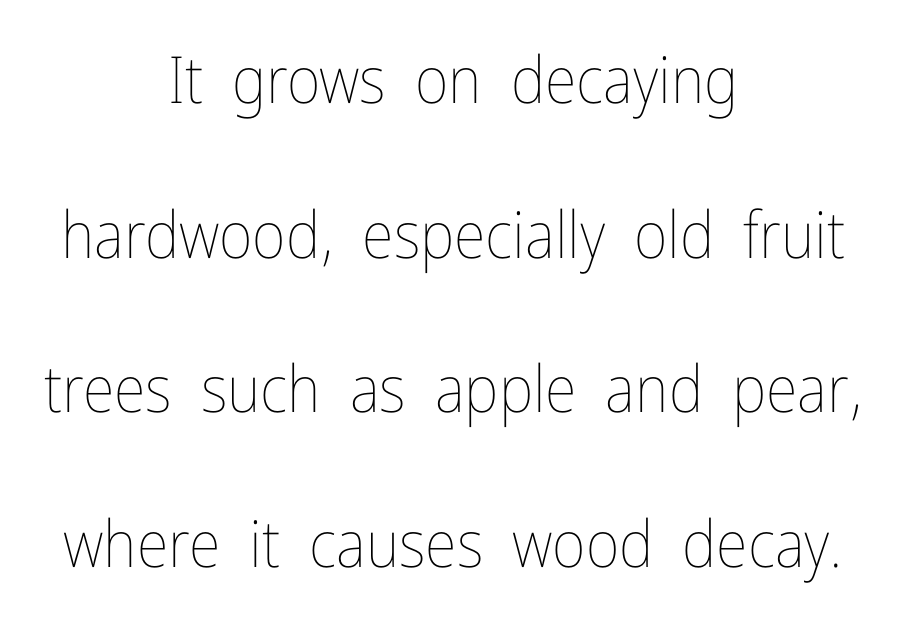
The whitespace from short lines is split evenly between both sides. The type is set solid horizontally, with unmodified tracking. Tall strokes in this sample are plumb rather than angled. Leading: increased. Counters stay open thanks to moderate or lighter strokes. The string is rendered with underlining switched off.
